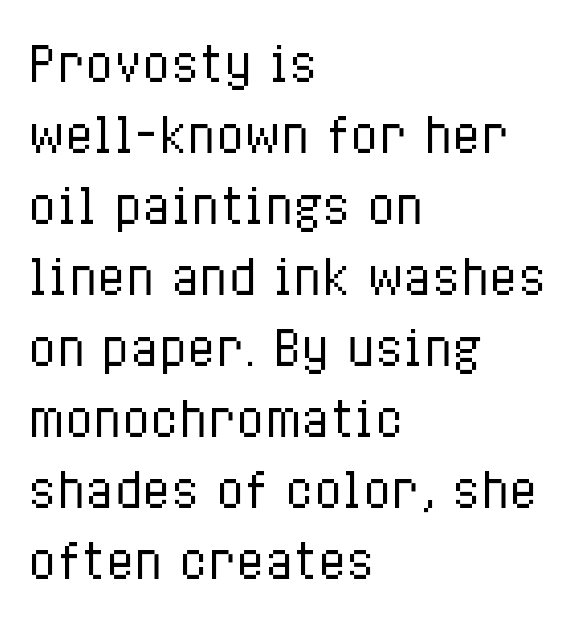
The space directly below the letters is spotless. Every character sits straight up, as roman type does. Which margin do the lines hug? The left one — the right edge is uneven. Stroke thickness stays within the range of a standard reading face or lighter. Words appear dense and cohesive because spacing is normal.
